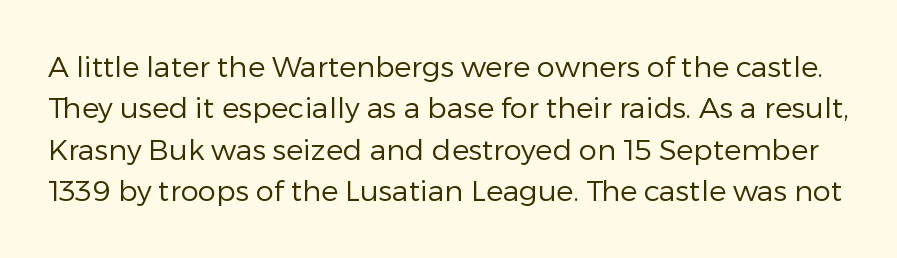
{"serif": "no", "italic": "no", "bold": "no", "weight": "regular", "width": "normal", "stroke_contrast": "low", "x_height": "medium", "monospaced": "no", "underline": "no", "line_spacing": "normal", "line_spacing_ratio": 1.43, "letter_spacing": "normal", "letter_spacing_em": 0.0, "glyph_px": 29}
